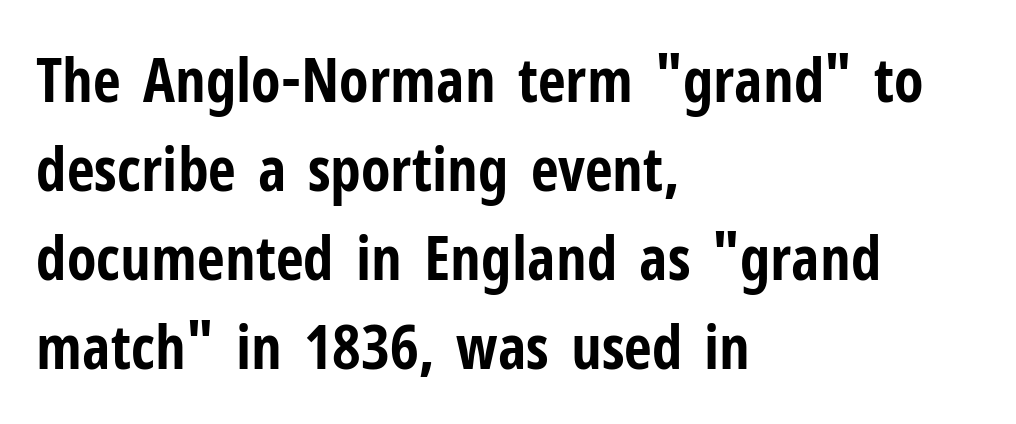
Vertical spacing — default. These lines stack with their left ends in a neat column. Serifs: no, the terminals of the letterforms are clean. Descender tails drop into unmarked territory. Caption: standard tracking, unaltered. You could not count columns in this text — the font is proportionally spaced.
